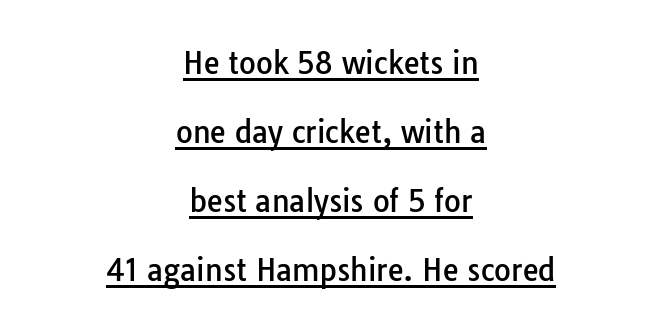
Q: Is the text italic (slanted)? A: No, it is upright.
Q: Is the typeface a serif or a sans-serif typeface? A: Sans-serif.
Q: Is the text underlined? A: Yes.
Q: How is the paragraph aligned? A: Centered.
Q: Is the spacing between letters normal or unusually wide? A: Normal.
Q: Is the spacing between lines tight, normal or loose? A: Loose.
Q: Width (condensed, normal, or wide)? A: Normal.
Q: Stroke contrast? A: Low.
Q: x-height? A: Medium.
Q: Monospaced? A: No.
